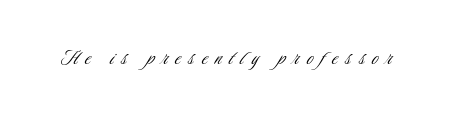
Q: Is the text bold? A: No.
Q: Is the text italic (slanted)? A: Yes.
Q: Is the text underlined? A: No.
Q: Is the spacing between letters normal or unusually wide? A: Unusually wide.
